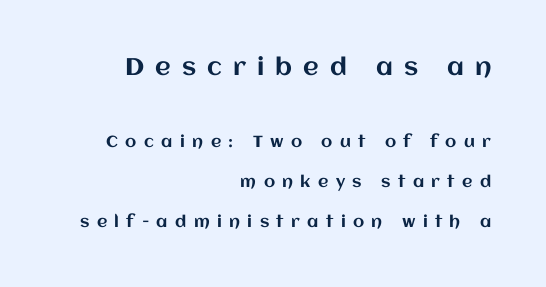
Q: Is the text italic (slanted)? A: No, it is upright.
Q: Is the text underlined? A: No.
Q: How is the paragraph aligned? A: Right-aligned.
Q: Is the spacing between letters normal or unusually wide? A: Unusually wide.
Q: Is the spacing between lines tight, normal or loose? A: Loose.
Q: Which block of text is set in a larger size, the first (top) or the second (bottom)? A: The first (top) one.
